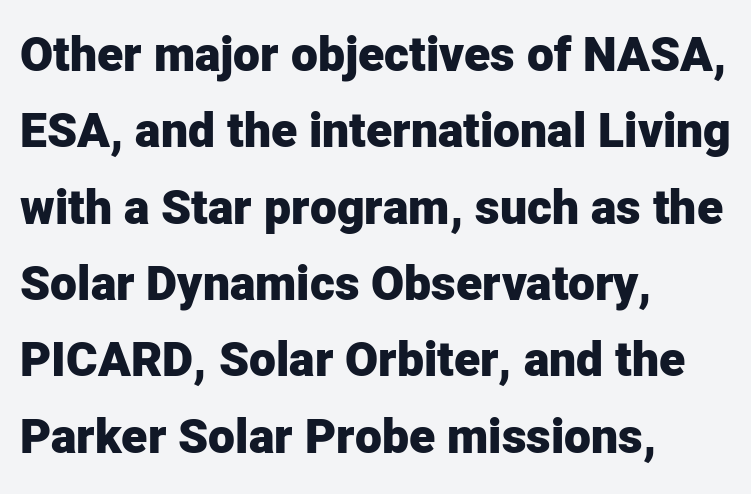
Default kerning and tracking; the words read as compact shapes. Weight: bold. Designer's note — italics off, roman on. The lines sit at an ordinary, default distance from one another. These lines stack with their left ends in a neat column.
